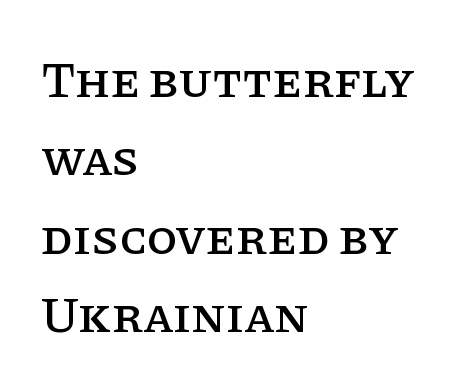
Think of a printed novel: that variable character pitch is what you see here. Posture: upright roman. Regarding leading, the lines here are spaced in the standard way. Tracking here is standard; glyphs follow each other at the usual distance. Letterform terminals end in serifs throughout the passage.
